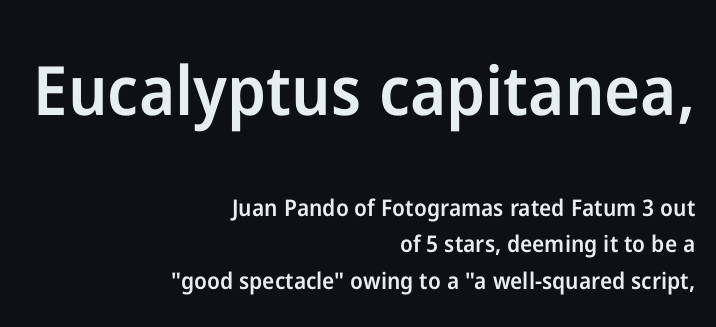
Q: Is the text bold? A: Semi-bold.
Q: Is the text italic (slanted)? A: No, it is upright.
Q: Is the typeface a serif or a sans-serif typeface? A: Sans-serif.
Q: Is the text underlined? A: No.
Q: How is the paragraph aligned? A: Right-aligned.
Q: Is the spacing between letters normal or unusually wide? A: Normal.
Q: Is the spacing between lines tight, normal or loose? A: Normal.
Q: Which block of text is set in a larger size, the first (top) or the second (bottom)? A: The first (top) one.
Q: Width (condensed, normal, or wide)? A: Normal.
Q: Stroke contrast? A: Low.
Q: x-height? A: Medium.
Q: Monospaced? A: No.
